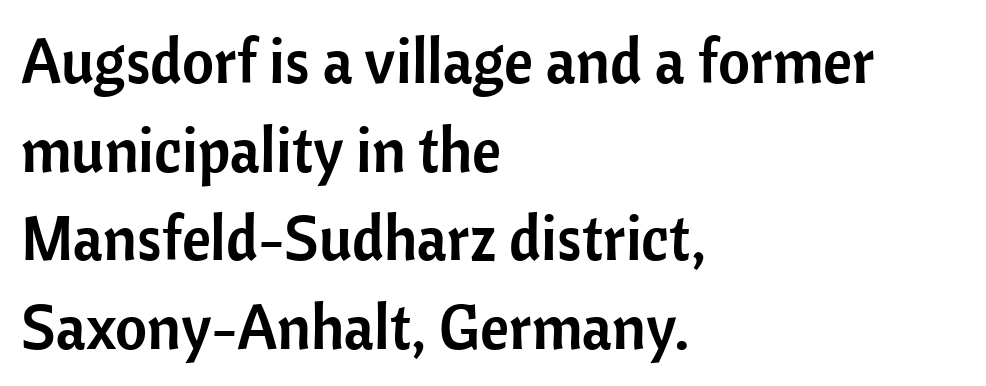
{"serif": "no", "italic": "no", "width": "normal", "stroke_contrast": "low", "x_height": "medium", "monospaced": "no", "underline": "no", "align": "left", "line_spacing": "normal", "line_spacing_ratio": 1.43, "letter_spacing": "normal", "letter_spacing_em": 0.0, "glyph_px": 62}
